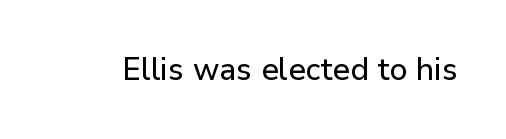
The image shows 31 px sans-serif type, upright; set normal letter spacing, not underlined; low stroke contrast and a medium x-height.
